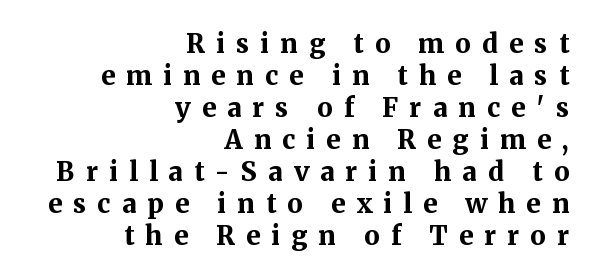
Q: Is the text bold? A: Yes.
Q: Is the text italic (slanted)? A: No, it is upright.
Q: Is the text underlined? A: No.
Q: How is the paragraph aligned? A: Right-aligned.
Q: Is the spacing between letters normal or unusually wide? A: Unusually wide.
